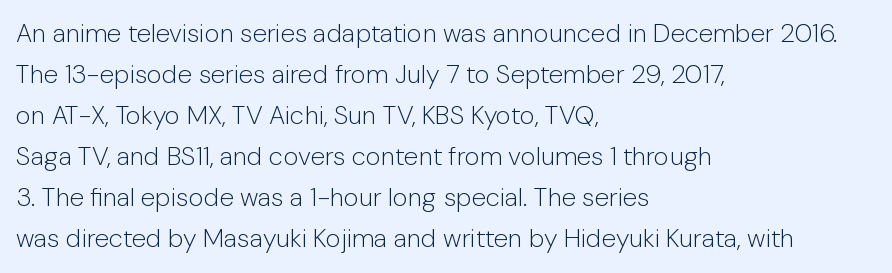
The words here are not underlined. Unbolded letterforms with no extra heft. Quick note: interline space is typical. These lines stack with their left ends in a neat column. Ordinary non-slanted type is in use. Here the glyphs are tracked normally, forming tight word shapes.
